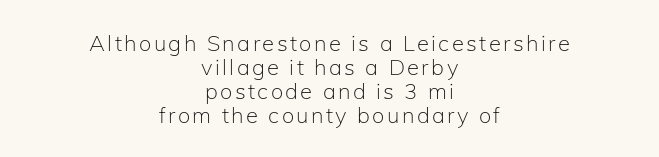
Q: Is the text bold? A: No.
Q: Is the text italic (slanted)? A: No, it is upright.
Q: Is the text underlined? A: No.
Q: How is the paragraph aligned? A: Centered.
Q: Is the spacing between lines tight, normal or loose? A: Tight.
